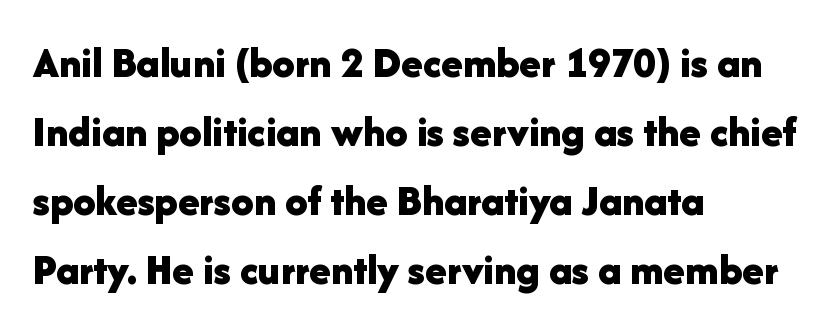
Is there much room between lines? A standard amount, neither cramped nor airy. Grotesque or geometric, the face here clearly has no serifs. The letters advance in unequal steps, a hallmark of proportional type. The paragraph has a hard left edge and a soft right edge. The passage shown is not underscored anywhere.
